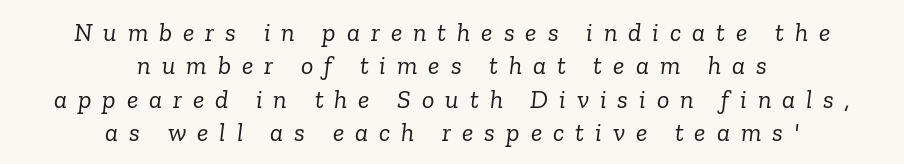
The gap between lines stays unmarked. Horizontally, the lines are justified to the midpoint only. Looking at the ascenders, they clearly lean. The font sits on the lighter half of the weight spectrum, regular included. Quick note: interline space is typical. The gaps between neighbouring characters are conspicuously large.
